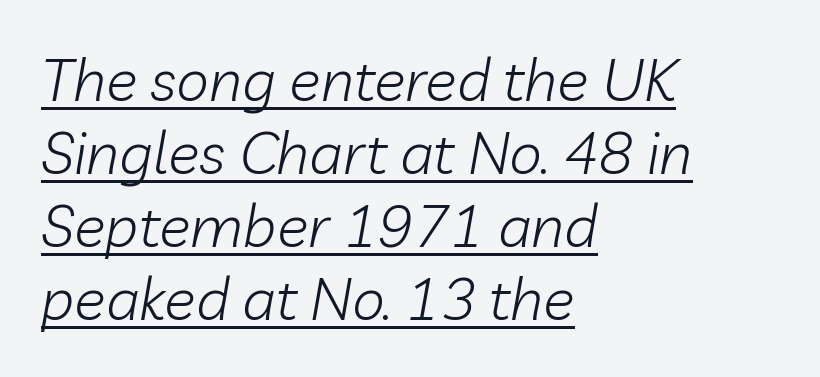
Q: Is the text bold? A: No.
Q: Is the text italic (slanted)? A: Yes, it leans right by about 10 degrees.
Q: Is the text underlined? A: Yes.
Q: How is the paragraph aligned? A: Left-aligned.
Q: Is the spacing between letters normal or unusually wide? A: Normal.
Q: Width (condensed, normal, or wide)? A: Normal.
Q: Stroke contrast? A: Low.
Q: x-height? A: Medium.
Q: Monospaced? A: No.
